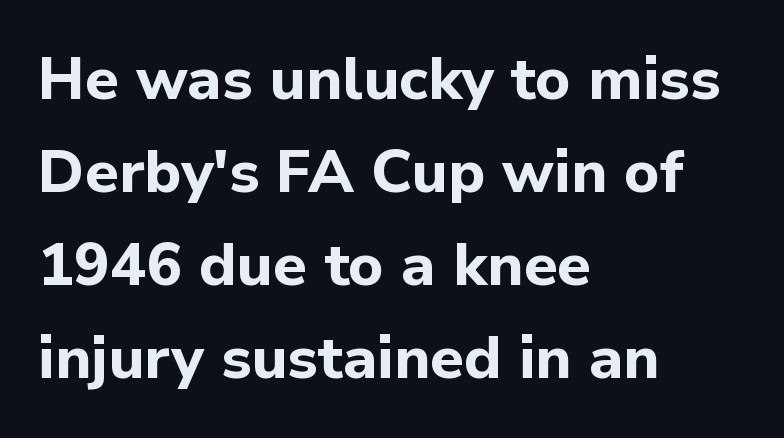
Q: Is the text bold? A: Yes.
Q: Is the text italic (slanted)? A: No, it is upright.
Q: Is the typeface a serif or a sans-serif typeface? A: Sans-serif.
Q: Is the text underlined? A: No.
Q: How is the paragraph aligned? A: Left-aligned.
Q: Is the spacing between letters normal or unusually wide? A: Normal.
Q: Is the spacing between lines tight, normal or loose? A: Normal.
Q: Width (condensed, normal, or wide)? A: Normal.
Q: Stroke contrast? A: Low.
Q: x-height? A: Medium.
Q: Monospaced? A: No.
